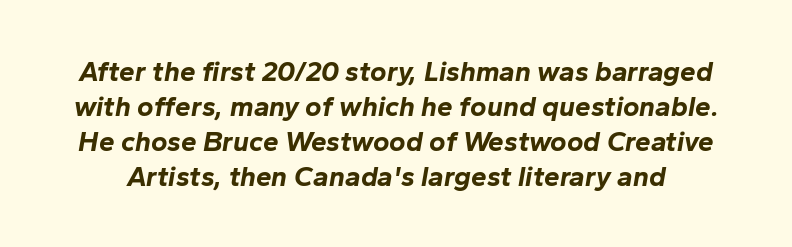
Plain, unruled lines of type. How are the letters spaced? Ordinarily, with no added tracking. Looking at the ascenders, they clearly lean. These lines carry a lot of weight — the face is fully bold.
